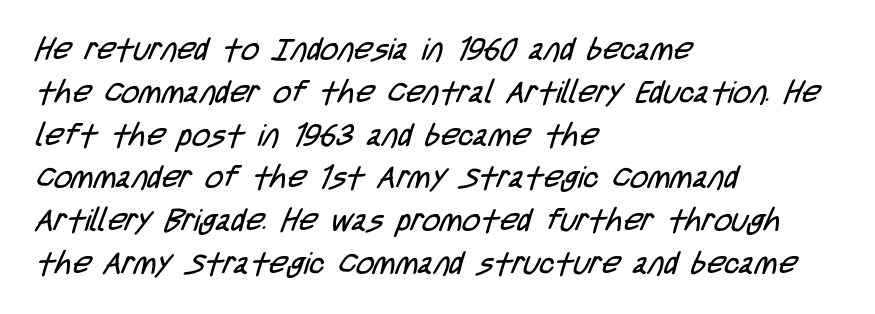
Q: Is the text bold? A: No.
Q: Is the typeface a serif or a sans-serif typeface? A: Sans-serif.
Q: Is the text underlined? A: No.
Q: How is the paragraph aligned? A: Left-aligned.
Q: Is the spacing between letters normal or unusually wide? A: Normal.
Q: Is the spacing between lines tight, normal or loose? A: Normal.
Q: Width (condensed, normal, or wide)? A: Condensed.
Q: Stroke contrast? A: Low.
Q: x-height? A: Large.
Q: Monospaced? A: No.
